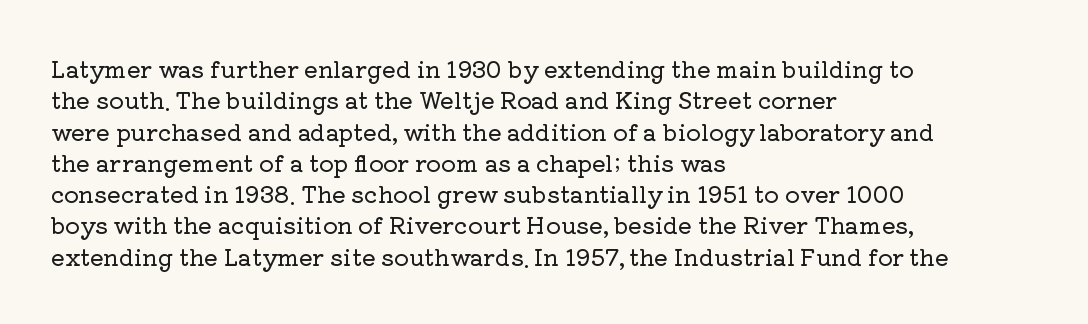
The image shows 23 px text type, upright; set left-aligned, normal line spacing (1.36x), normal letter spacing, not underlined.
